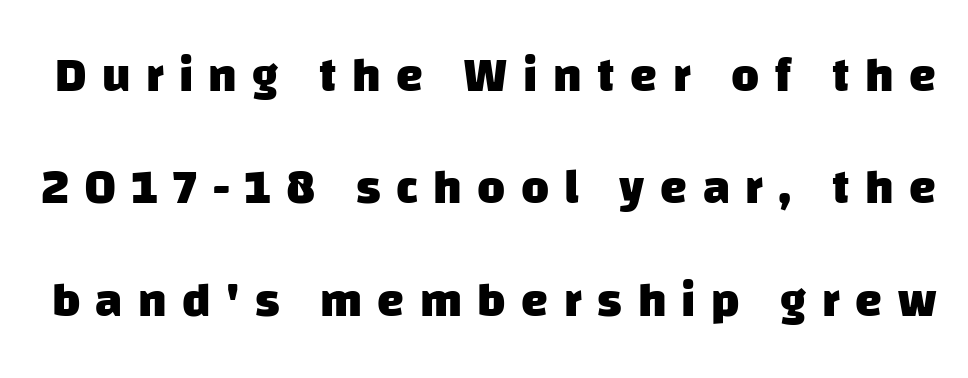
The image shows 48 px heavy sans-serif type; set loose line spacing (2.34x), unusually wide letter spacing (+0.32 em), not underlined; low stroke contrast and a large x-height.
